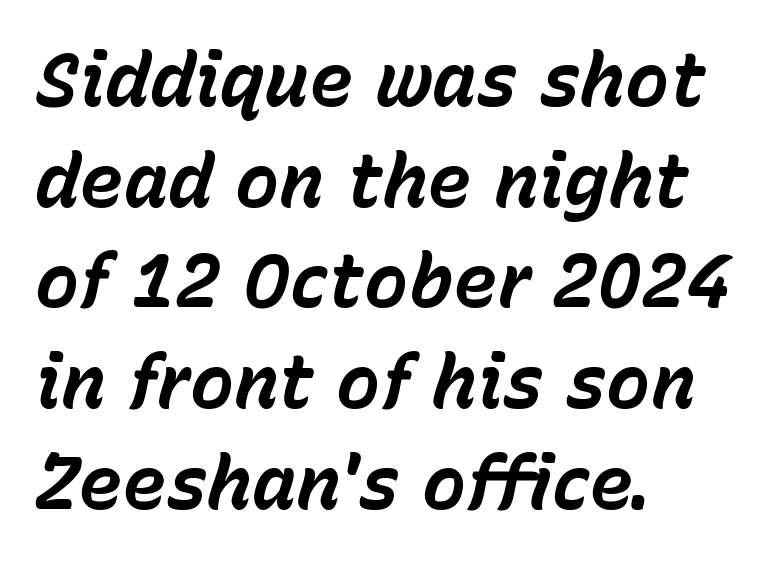
The image shows 74 px bold type, italic (leaning right); set left-aligned, normal line spacing (1.36x), normal letter spacing, not underlined; low stroke contrast and a medium x-height.
